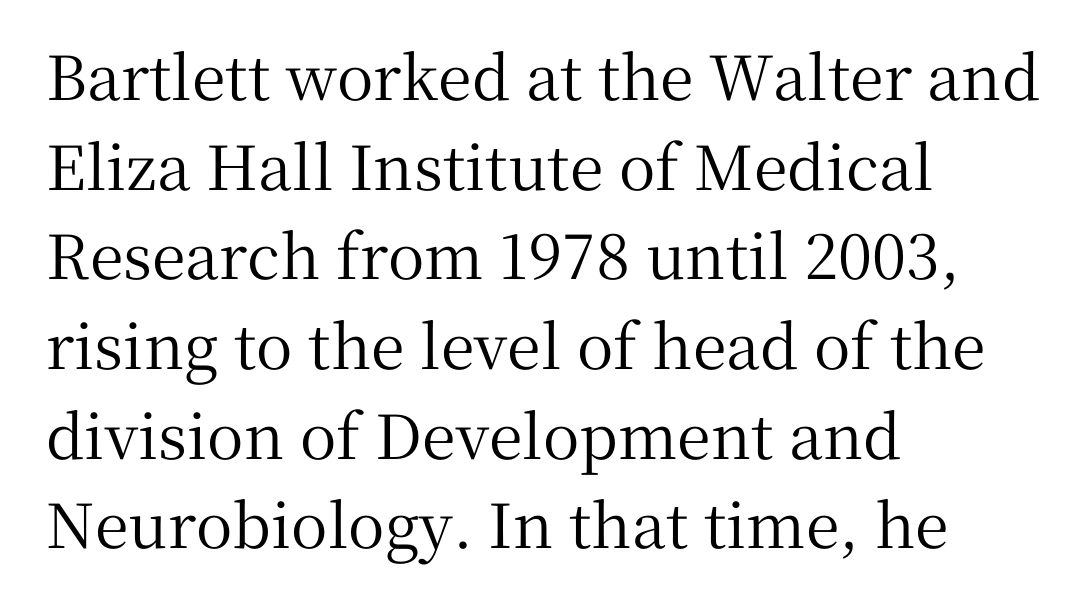
{"serif": "yes", "italic": "no", "width": "normal", "stroke_contrast": "medium", "x_height": "medium", "monospaced": "no", "underline": "no", "align": "left", "line_spacing": "normal", "line_spacing_ratio": 1.47, "letter_spacing": "normal", "letter_spacing_em": 0.0, "glyph_px": 61}
